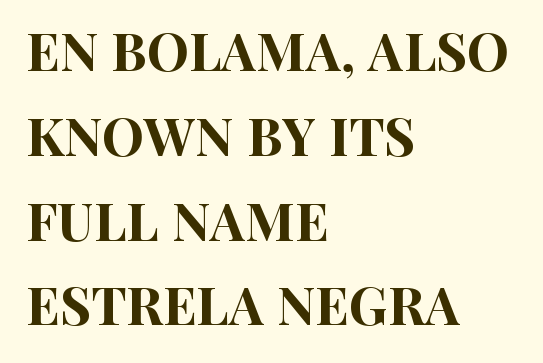
Q: Is the text italic (slanted)? A: No, it is upright.
Q: Is the typeface a serif or a sans-serif typeface? A: Sans-serif.
Q: Is the text underlined? A: No.
Q: How is the paragraph aligned? A: Left-aligned.
Q: Is the spacing between letters normal or unusually wide? A: Normal.
Q: Is the spacing between lines tight, normal or loose? A: Normal.
Q: Width (condensed, normal, or wide)? A: Condensed.
Q: Stroke contrast? A: High.
Q: x-height? A: Large.
Q: Monospaced? A: No.
